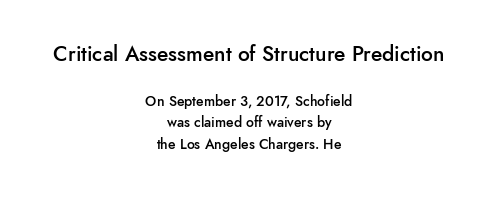
This layout puts the oversized block above and the modest block below. The specimen omits any rule beneath the text block's lines. Is there any slant? The stems are plumb. This is moderately heavy type, rendered in semibold.
